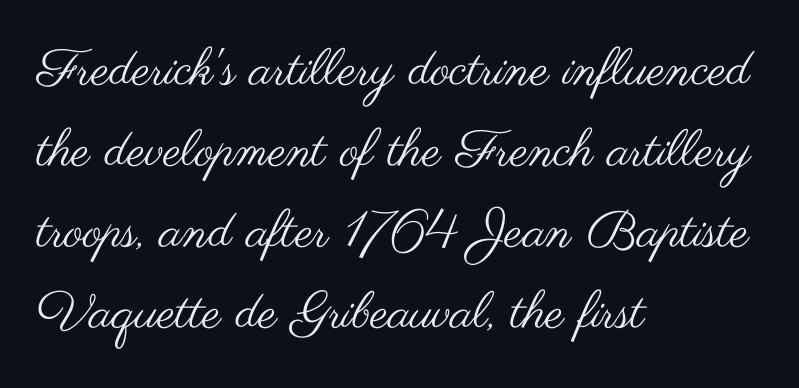
Q: Is the text bold? A: No.
Q: Is the text italic (slanted)? A: Yes.
Q: Is the typeface a serif or a sans-serif typeface? A: Sans-serif.
Q: Is the text underlined? A: No.
Q: How is the paragraph aligned? A: Left-aligned.
Q: Is the spacing between letters normal or unusually wide? A: Normal.
Q: Is the spacing between lines tight, normal or loose? A: Normal.
Q: Width (condensed, normal, or wide)? A: Wide.
Q: Stroke contrast? A: Medium.
Q: x-height? A: Small.
Q: Monospaced? A: No.
